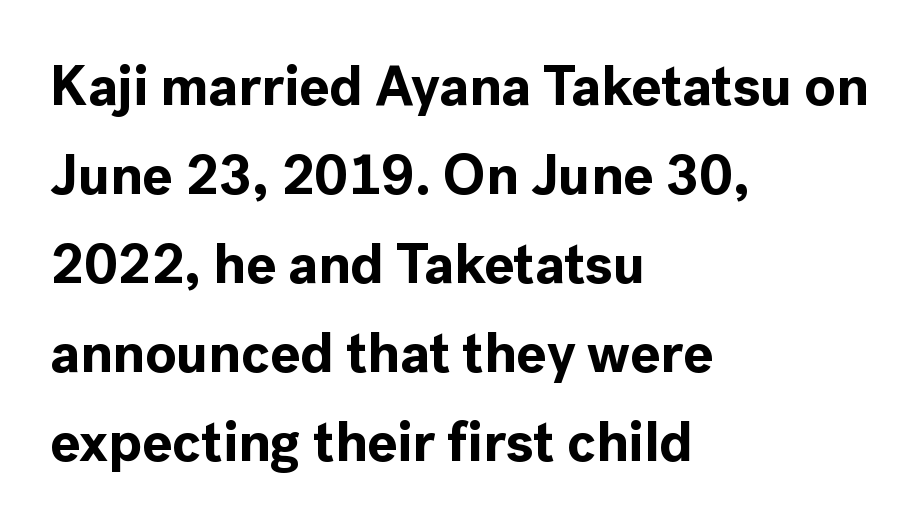
Check under the words: just untouched page. The rendering shows plain stroke endings on the letterforms — a sans-serif design. Regular leading. The face used here is proportionally spaced, like ordinary book or web type.
